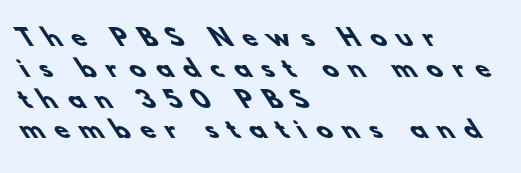
{"bold": "yes", "underline": "no", "align": "left", "line_spacing": "normal", "line_spacing_ratio": 1.34, "letter_spacing": "wide", "letter_spacing_em": 0.49, "glyph_px": 23}
